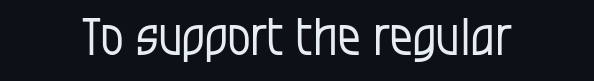
If you drew a line through each stem, it would be perfectly vertical. This rendering features lettering with no underline. The font family rendered here belongs to the sans-serif group. Spacing verdict: proportional, widths tailored to each character. Stems and bowls with no extra thickness — not bold. Letter spacing: default.
